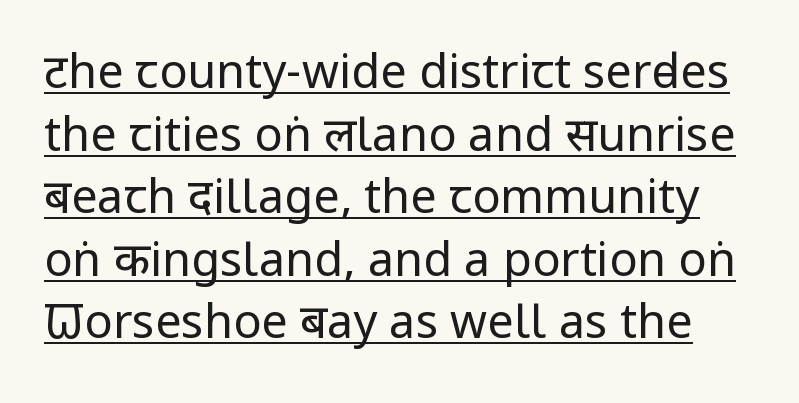
{"serif": "no", "italic": "no", "bold": "no", "weight": "regular", "width": "condensed", "stroke_contrast": "low", "x_height": "large", "monospaced": "no", "underline": "yes", "line_spacing": "normal", "line_spacing_ratio": 1.33, "letter_spacing": "normal", "letter_spacing_em": 0.0, "glyph_px": 47}
